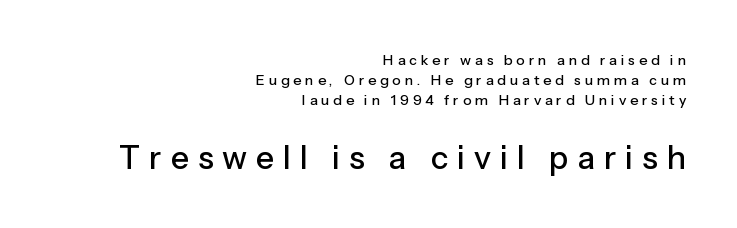
{"serif": "no", "italic": "no", "width": "normal", "stroke_contrast": "low", "x_height": "medium", "monospaced": "no", "underline": "no", "align": "right", "line_spacing": "normal", "line_spacing_ratio": 1.43, "letter_spacing": "wide", "letter_spacing_em": 0.28, "larger_block": "second", "size_ratio": 2.29, "glyph_px": 32}
